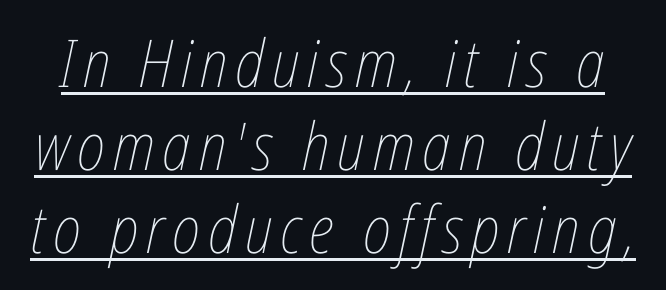
The image shows 66 px thin, condensed type, italic (leaning right); set normal line spacing (1.26x), underlined; low stroke contrast and a medium x-height.
